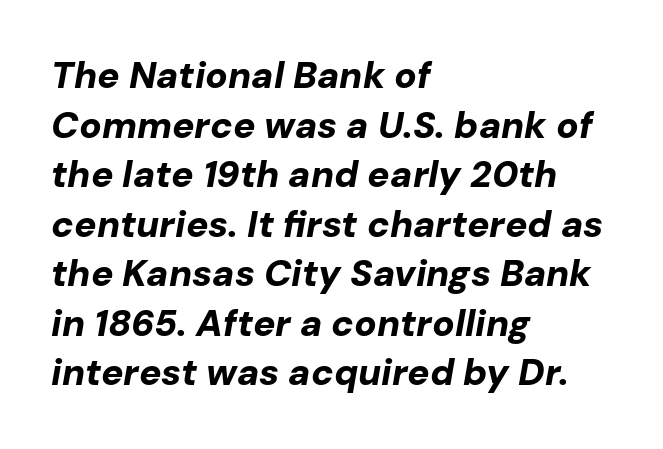
{"italic": "yes", "lean": "right", "slant_degrees": 10, "bold": "yes", "weight": "bold", "width": "normal", "stroke_contrast": "low", "x_height": "medium", "monospaced": "no", "underline": "no", "align": "left", "line_spacing": "normal", "line_spacing_ratio": 1.34, "letter_spacing": "normal", "letter_spacing_em": 0.0, "glyph_px": 37}
